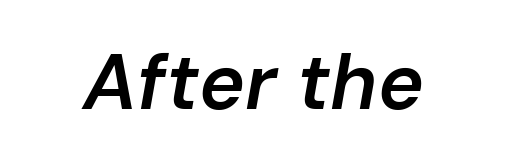
Q: Is the text bold? A: Semi-bold.
Q: Is the text italic (slanted)? A: Yes, it leans right by about 10 degrees.
Q: Is the text underlined? A: No.
Q: Is the spacing between letters normal or unusually wide? A: Normal.
Q: Width (condensed, normal, or wide)? A: Normal.
Q: Stroke contrast? A: Low.
Q: x-height? A: Medium.
Q: Monospaced? A: No.
